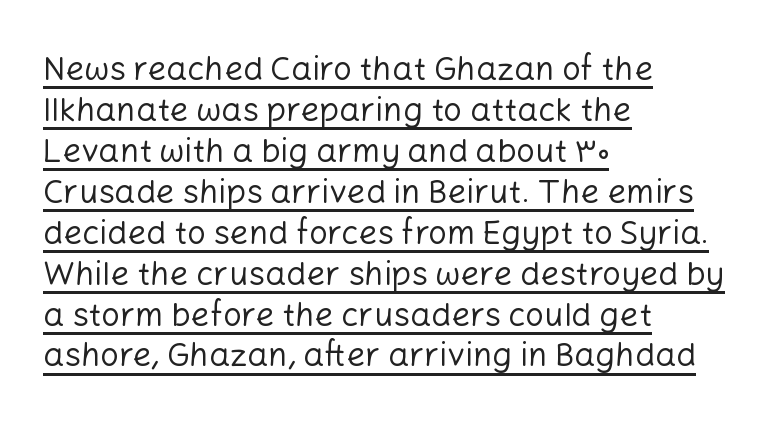
The image shows 33 px regular-weight sans-serif type, upright; set left-aligned, line spacing 1.24x, normal letter spacing, underlined; low stroke contrast and a medium x-height.
